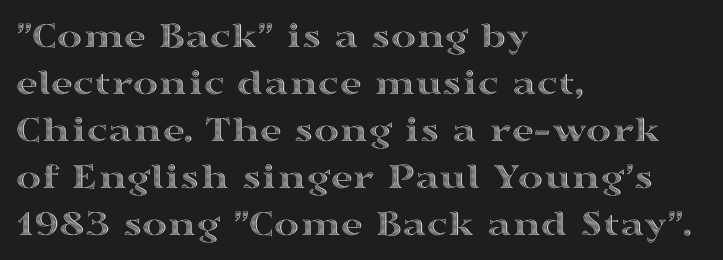
Q: Is the text italic (slanted)? A: No, it is upright.
Q: Is the text underlined? A: No.
Q: How is the paragraph aligned? A: Left-aligned.
Q: Is the spacing between letters normal or unusually wide? A: Normal.
Q: Width (condensed, normal, or wide)? A: Wide.
Q: x-height? A: Medium.
Q: Monospaced? A: No.
